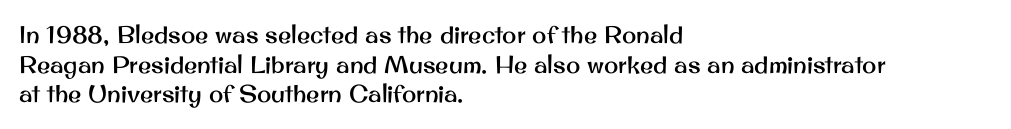
{"italic": "no", "underline": "no", "align": "left", "line_spacing_ratio": 1.23, "letter_spacing": "normal", "letter_spacing_em": 0.0, "glyph_px": 24}
